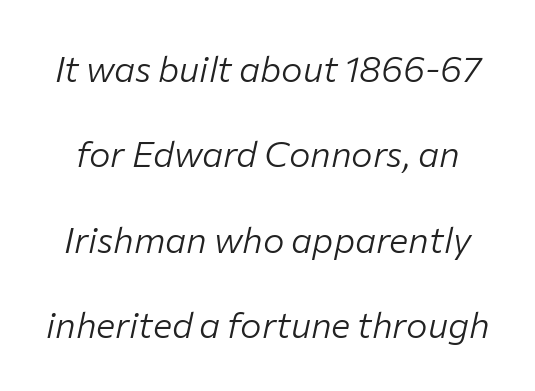
{"italic": "yes", "lean": "right", "slant_degrees": 12, "bold": "no", "weight": "light", "width": "normal", "stroke_contrast": "low", "x_height": "medium", "monospaced": "no", "underline": "no", "line_spacing": "loose", "line_spacing_ratio": 2.37, "letter_spacing": "normal", "letter_spacing_em": 0.0, "glyph_px": 36}
